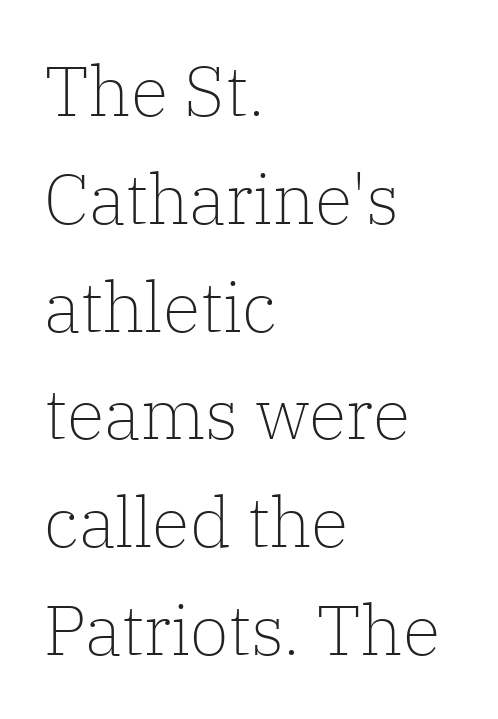
Q: Is the text bold? A: No.
Q: Is the text italic (slanted)? A: No, it is upright.
Q: Is the typeface a serif or a sans-serif typeface? A: Serif.
Q: Is the text underlined? A: No.
Q: How is the paragraph aligned? A: Left-aligned.
Q: Is the spacing between letters normal or unusually wide? A: Normal.
Q: Is the spacing between lines tight, normal or loose? A: Normal.
Q: Width (condensed, normal, or wide)? A: Normal.
Q: Stroke contrast? A: Low.
Q: x-height? A: Medium.
Q: Monospaced? A: No.
